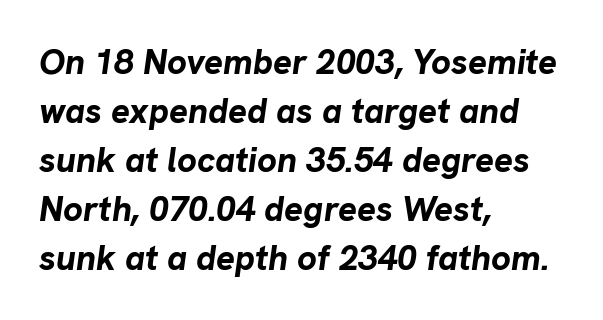
Visually the block forms a straight wall on the left and a jagged coastline on the right. The rendering applies a slant to the glyphs. These lines keep a tight, regular rhythm from letter to letter. How would I describe the line gaps? Plain and ordinary.
